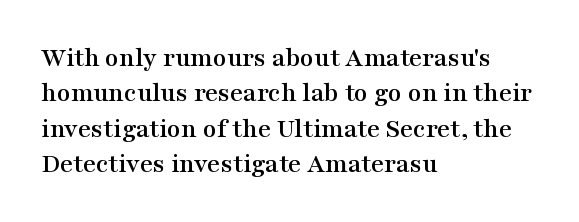
Q: Is the text italic (slanted)? A: No, it is upright.
Q: Is the typeface a serif or a sans-serif typeface? A: Serif.
Q: Is the text underlined? A: No.
Q: How is the paragraph aligned? A: Left-aligned.
Q: Is the spacing between letters normal or unusually wide? A: Normal.
Q: Is the spacing between lines tight, normal or loose? A: Normal.
Q: Width (condensed, normal, or wide)? A: Wide.
Q: Stroke contrast? A: Medium.
Q: x-height? A: Medium.
Q: Monospaced? A: No.
